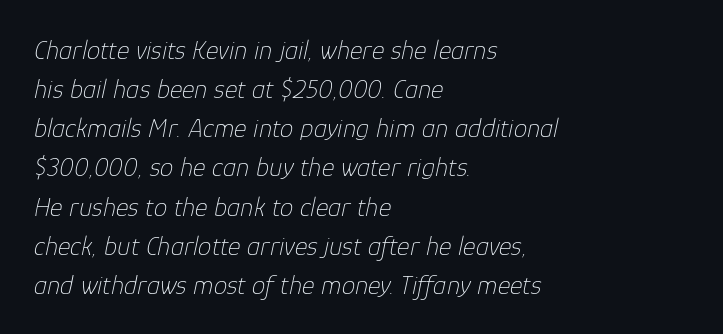
The image shows 27 px text type, italic (leaning right); set left-aligned, normal line spacing (1.45x), normal letter spacing, not underlined.
